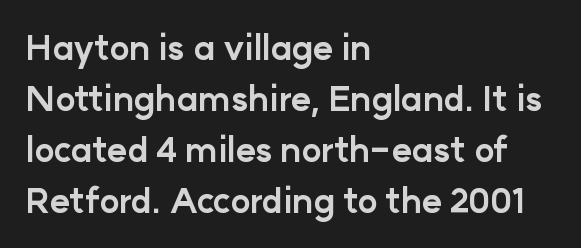
Q: Is the text bold? A: Yes.
Q: Is the text italic (slanted)? A: No, it is upright.
Q: Is the typeface a serif or a sans-serif typeface? A: Sans-serif.
Q: Is the text underlined? A: No.
Q: How is the paragraph aligned? A: Left-aligned.
Q: Is the spacing between letters normal or unusually wide? A: Normal.
Q: Is the spacing between lines tight, normal or loose? A: Normal.
Q: Width (condensed, normal, or wide)? A: Normal.
Q: Stroke contrast? A: Low.
Q: x-height? A: Medium.
Q: Monospaced? A: No.
